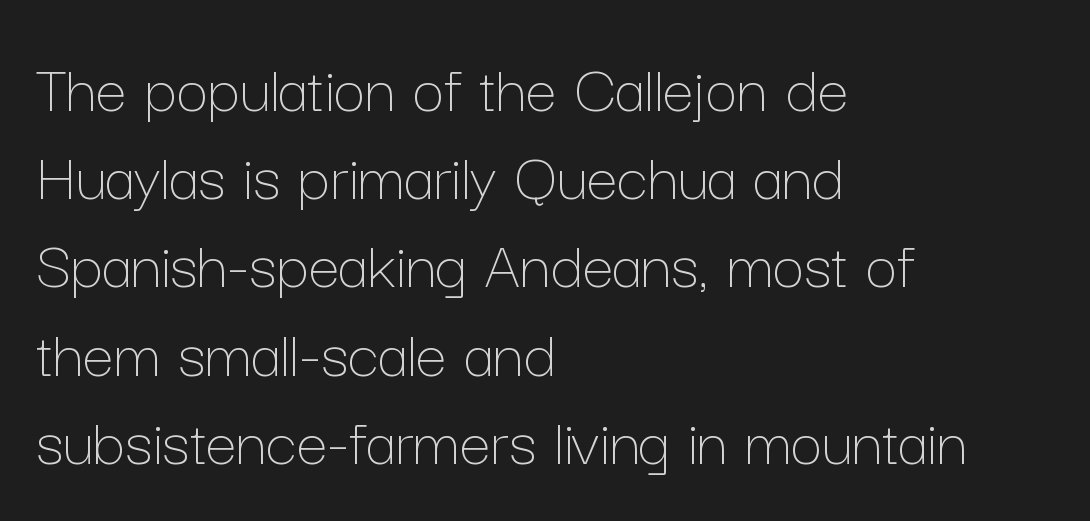
The image shows 70 px thin type, upright; set left-aligned, normal line spacing (1.26x), normal letter spacing, not underlined; low stroke contrast and a medium x-height.
